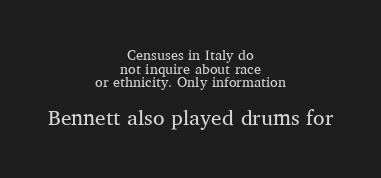
Q: Is the text bold? A: No.
Q: Is the text italic (slanted)? A: No, it is upright.
Q: Is the text underlined? A: No.
Q: How is the paragraph aligned? A: Centered.
Q: Is the spacing between letters normal or unusually wide? A: Normal.
Q: Is the spacing between lines tight, normal or loose? A: Tight.
Q: Which block of text is set in a larger size, the first (top) or the second (bottom)? A: The second (bottom) one.
